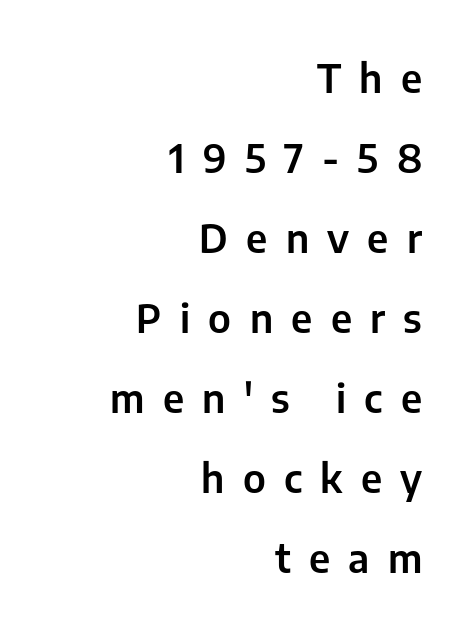
{"serif": "no", "italic": "no", "width": "normal", "stroke_contrast": "low", "x_height": "medium", "monospaced": "no", "underline": "no", "align": "right", "line_spacing": "loose", "line_spacing_ratio": 2.05, "letter_spacing": "wide", "letter_spacing_em": 0.47, "glyph_px": 39}
